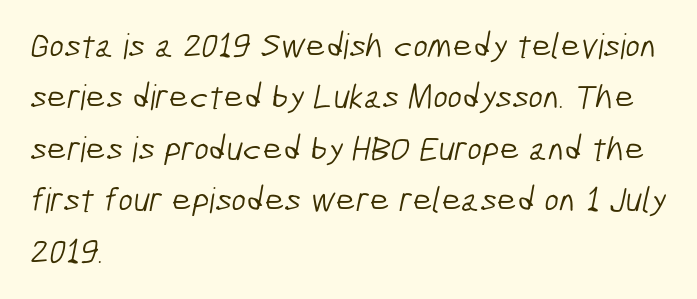
Q: Is the text bold? A: No.
Q: Is the typeface a serif or a sans-serif typeface? A: Sans-serif.
Q: Is the text underlined? A: No.
Q: How is the paragraph aligned? A: Left-aligned.
Q: Is the spacing between letters normal or unusually wide? A: Normal.
Q: Is the spacing between lines tight, normal or loose? A: Normal.
Q: Width (condensed, normal, or wide)? A: Condensed.
Q: Stroke contrast? A: Low.
Q: x-height? A: Medium.
Q: Monospaced? A: No.
